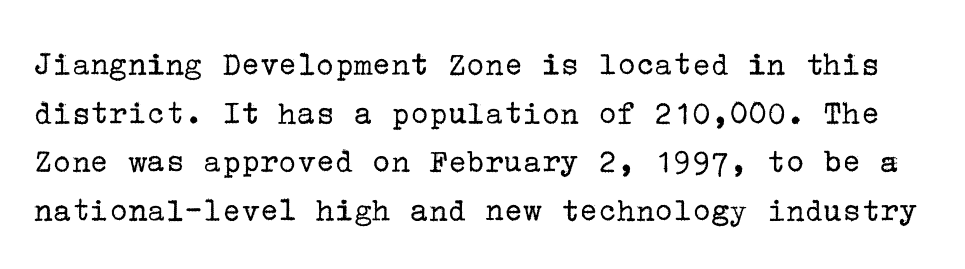
Q: Is the text bold? A: No.
Q: Is the text italic (slanted)? A: No, it is upright.
Q: Is the typeface a serif or a sans-serif typeface? A: Serif.
Q: Is the text underlined? A: No.
Q: Is the spacing between letters normal or unusually wide? A: Normal.
Q: Is the spacing between lines tight, normal or loose? A: Normal.
Q: Width (condensed, normal, or wide)? A: Normal.
Q: Stroke contrast? A: Low.
Q: x-height? A: Medium.
